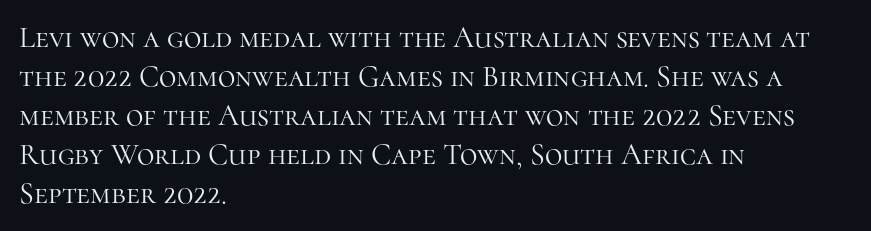
Baseline-to-baseline distance is the conventional proportion of letter height. The passage shown is typeset with a serif family. Posture: upright roman. This sample is left-justified, so line endings fall wherever the words run out. Ink coverage per letter is moderate at most. The letters sit at their default tracking, neither squeezed nor spread.
